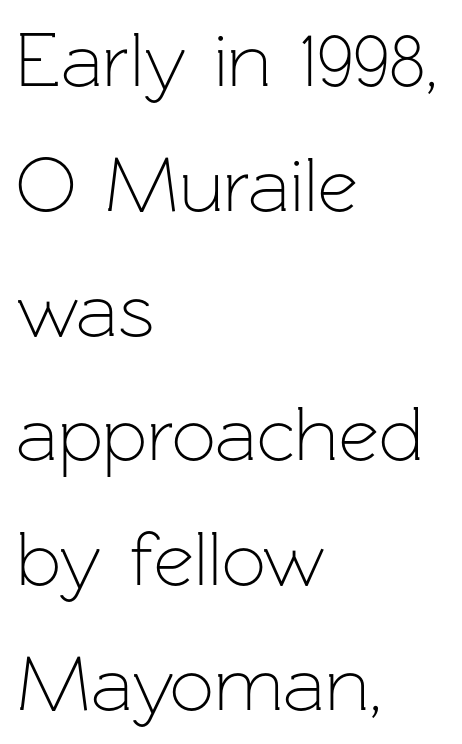
The image shows 78 px light sans-serif type, upright; set left-aligned, normal line spacing (1.6x), normal letter spacing, not underlined; low stroke contrast and a medium x-height.
